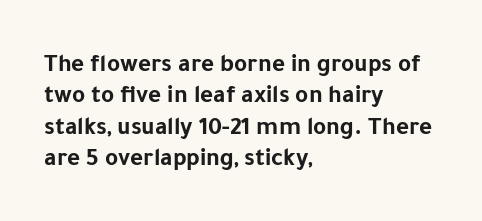
Horizontal alignment here is leftward, the default for most running prose. These lines were composed using upright roman letters. Quick note: underline off. Words appear dense and cohesive because spacing is normal. Honestly, the row spacing looks completely unremarkable. Heft: maximum for text — a bold.
